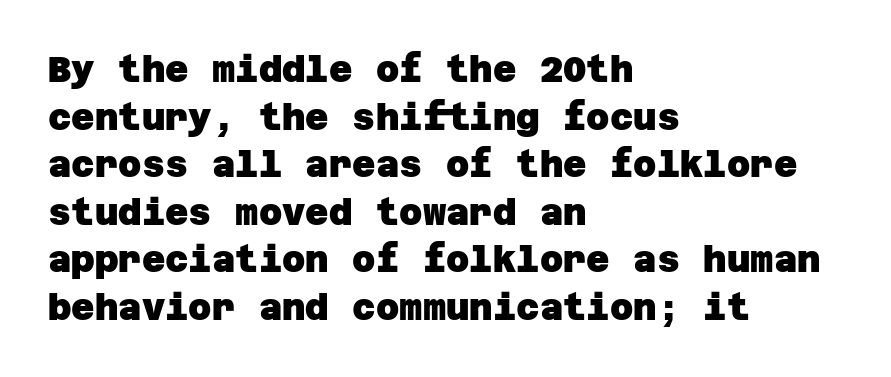
{"serif": "no", "bold": "yes", "weight": "heavy", "width": "normal", "stroke_contrast": "low", "x_height": "large", "underline": "no", "align": "left", "line_spacing": "normal", "line_spacing_ratio": 1.32, "letter_spacing": "normal", "letter_spacing_em": 0.0, "glyph_px": 36}
